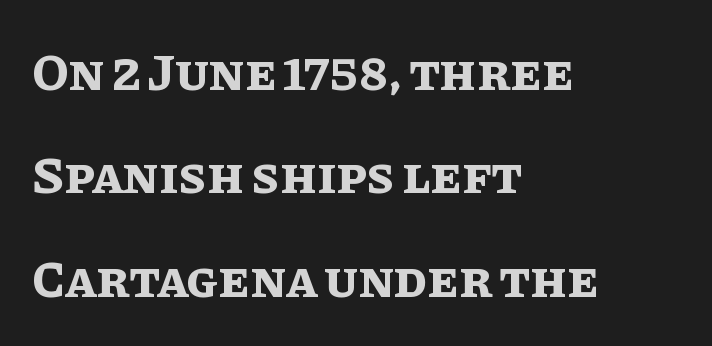
Each letter keeps its own natural width here, so spacing adapts to shape. All the whitespace from short lines collects on the right. Each new line begins a long way beneath the previous one. Honestly, there is no underline to notice here at all. It's the straight-up-and-down kind of type. Emphasis by weight is at full strength: bold.
